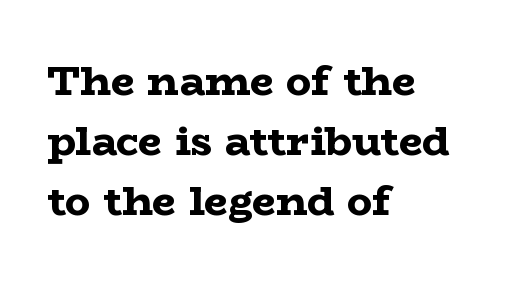
The image shows 42 px bold, wide serif type, upright; set left-aligned, normal line spacing (1.43x), normal letter spacing, not underlined; low stroke contrast and a medium x-height.
